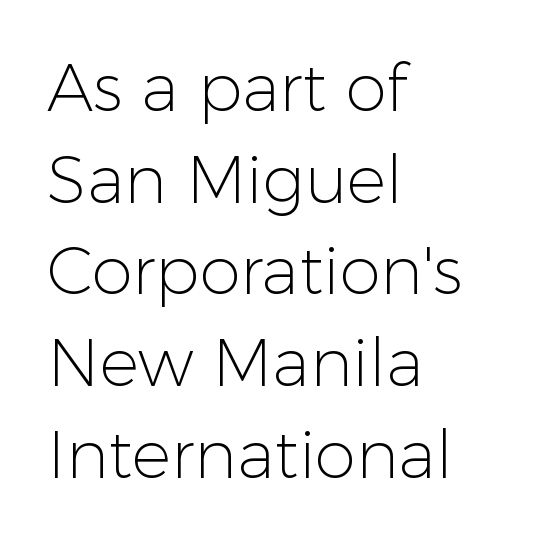
The gap between lines stays unmarked. The lettering stays uniformly vertical, giving the passage a roman look. Heaviness? Minimal to ordinary, like unemphasized prose. Alignment: flush left. The horizontal fit of the characters is conventional and even.
